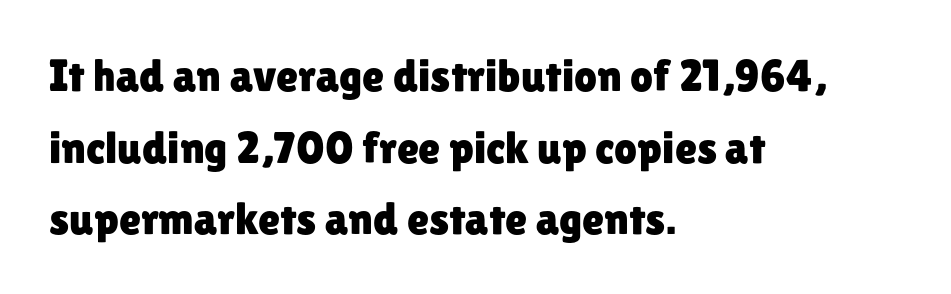
The image shows 45 px sans-serif type, upright; set left-aligned, normal line spacing (1.59x), normal letter spacing, not underlined; low stroke contrast and a medium x-height.
